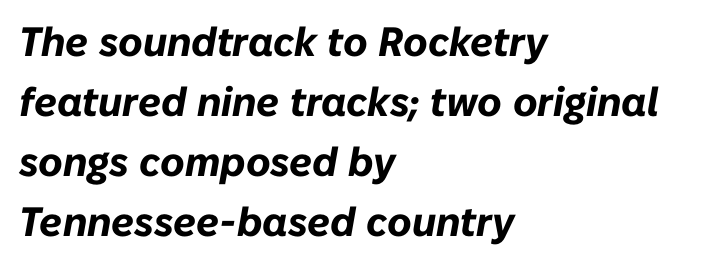
Q: Is the text bold? A: Yes.
Q: Is the text italic (slanted)? A: Yes, it leans right by about 10 degrees.
Q: Is the text underlined? A: No.
Q: How is the paragraph aligned? A: Left-aligned.
Q: Is the spacing between letters normal or unusually wide? A: Normal.
Q: Is the spacing between lines tight, normal or loose? A: Normal.
Q: Width (condensed, normal, or wide)? A: Normal.
Q: Stroke contrast? A: Low.
Q: x-height? A: Medium.
Q: Monospaced? A: No.
